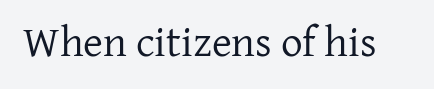
Unlike italic type, these characters show no tilt at all. Beneath every word, the page is bare. Proportional: the letters do not fall into vertical columns. The type family on display is of the serif kind. Stems and bowls with no extra thickness — not bold. Each word holds together tightly as a unit, with standard inter-letter gaps.
